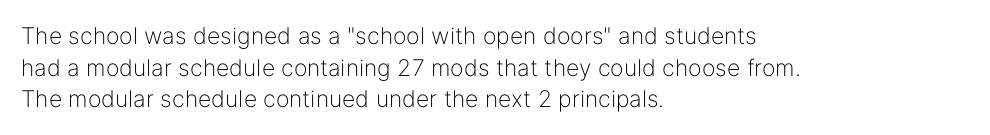
The image shows 23 px text type, upright; set left-aligned, normal line spacing (1.38x), normal letter spacing, not underlined.
